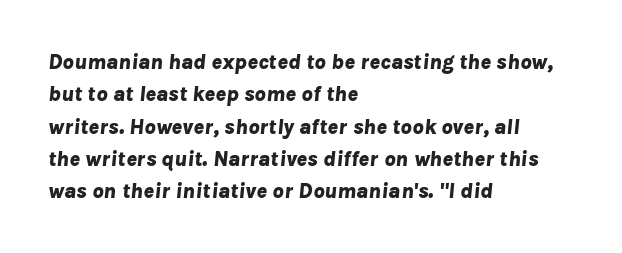
Q: Is the text bold? A: Yes.
Q: Is the text italic (slanted)? A: Yes, it leans right by about 8 degrees.
Q: Is the text underlined? A: No.
Q: How is the paragraph aligned? A: Left-aligned.
Q: Is the spacing between letters normal or unusually wide? A: Normal.
Q: Is the spacing between lines tight, normal or loose? A: Normal.
